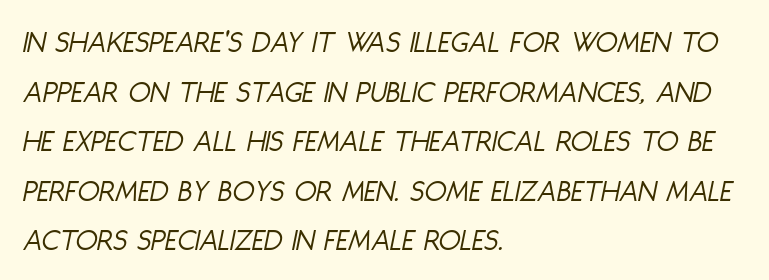
Stem width sits at or under what a default text font uses. The text carries the slant typical of an italic or oblique font. These lines are rendered in a variable-pitch font. Is the letter spacing exaggerated? No — it looks like the ordinary default. A typesetter would call this leading conventional body-copy spacing.
